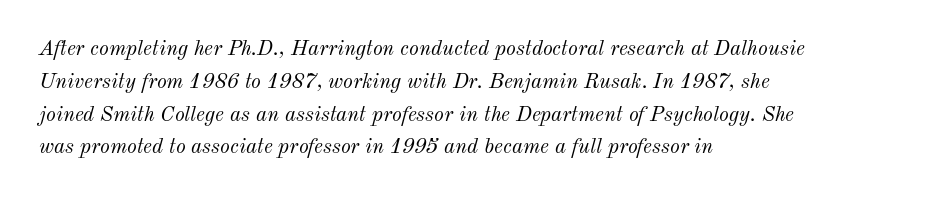
The image shows 21 px text type, italic (leaning right); set left-aligned, normal line spacing (1.56x), normal letter spacing, not underlined.
